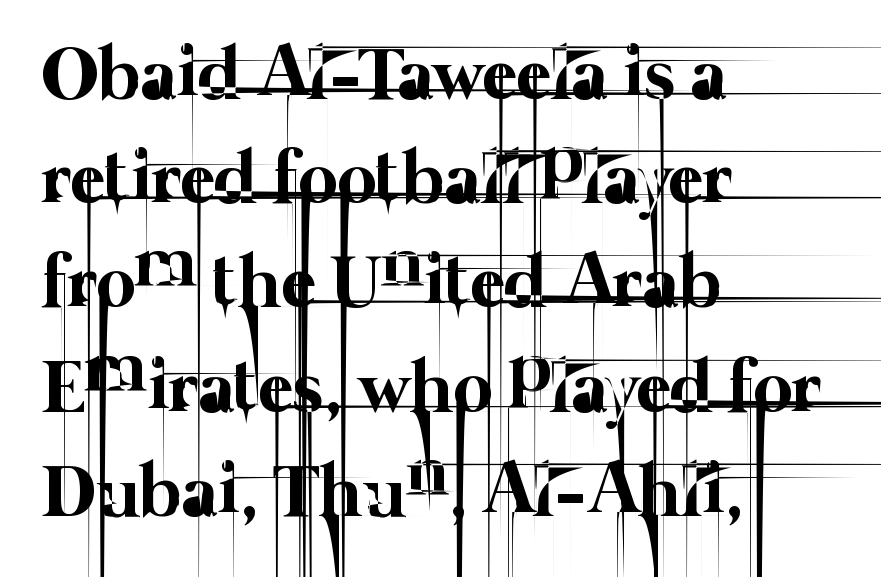
The designer left line spacing at the default. Underline: absent. The line texture is even and compact thanks to regular tracking. Varying glyph widths throughout — classic text-font behaviour. Visually the block forms a straight wall on the left and a jagged coastline on the right. Is the stroke heavy? The answer is a plain regular-or-lighter.
